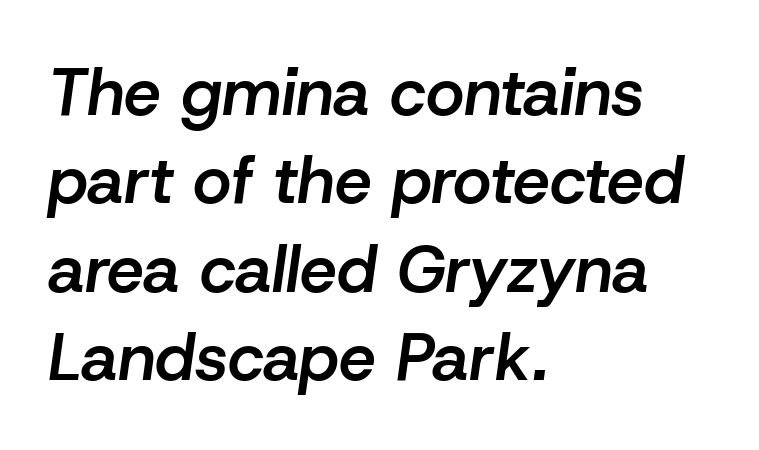
The image shows 66 px semibold type, italic (leaning right); set left-aligned, normal line spacing (1.34x), normal letter spacing, not underlined; low stroke contrast and a medium x-height.
